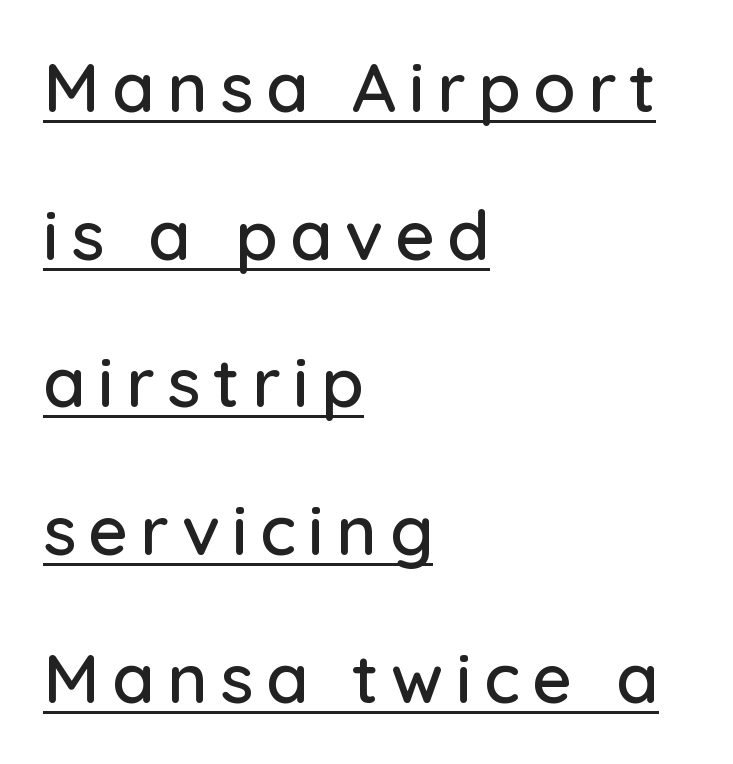
The axis of the letterforms is exactly vertical. Reading down the block, your eye returns to a fixed left position each line. Successive baselines arrive slowly, with a big drop between each. The rendering uses natural spacing where letterforms have individual widths. The glyphs in this specimen are sans serif. These characters rest on top of a visible drawn line.
